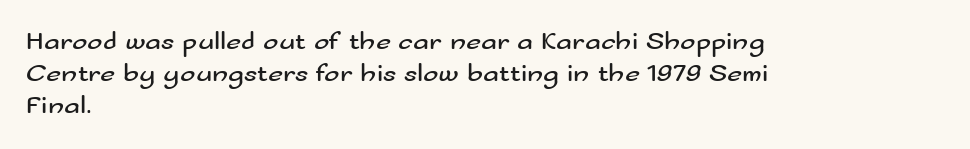
The image shows 26 px text type, upright; set left-aligned, line spacing 1.24x, normal letter spacing, not underlined.
